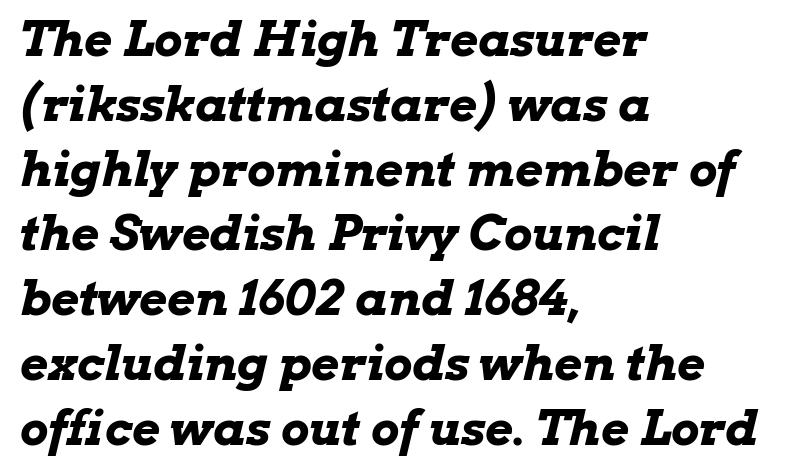
{"italic": "yes", "lean": "right", "slant_degrees": 13, "bold": "yes", "weight": "bold", "width": "wide", "stroke_contrast": "low", "x_height": "medium", "monospaced": "no", "underline": "no", "align": "left", "line_spacing": "normal", "line_spacing_ratio": 1.35, "letter_spacing": "normal", "letter_spacing_em": 0.0, "glyph_px": 48}
